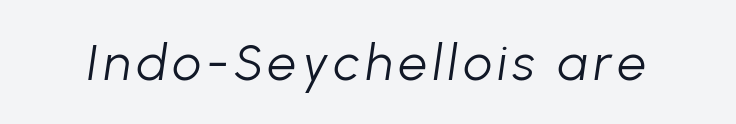
Is this a heavy cut? Hardly; it is regular or lighter. The face used here is proportionally spaced, like ordinary book or web type. Slant detected: the letters are inclined. Glance below the letters and you will spot only blank space.
